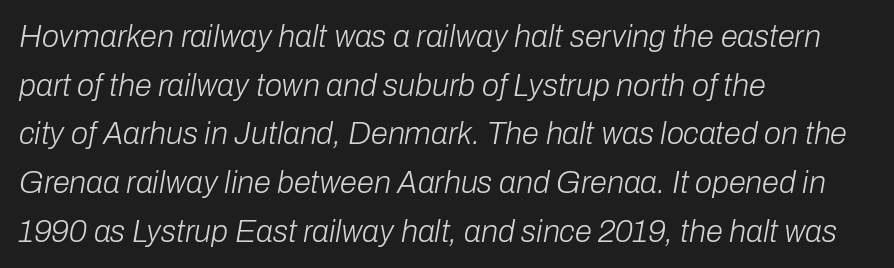
{"italic": "yes", "lean": "right", "slant_degrees": 10, "bold": "no", "weight": "light", "width": "normal", "stroke_contrast": "low", "x_height": "medium", "monospaced": "no", "underline": "no", "align": "left", "line_spacing": "normal", "line_spacing_ratio": 1.57, "letter_spacing": "normal", "letter_spacing_em": 0.0, "glyph_px": 31}
